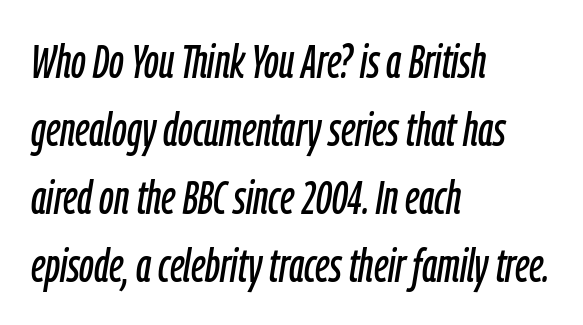
{"italic": "yes", "lean": "right", "slant_degrees": 9, "width": "condensed", "stroke_contrast": "low", "x_height": "medium", "monospaced": "no", "underline": "no", "align": "left", "line_spacing": "normal", "line_spacing_ratio": 1.42, "letter_spacing": "normal", "letter_spacing_em": 0.0, "glyph_px": 48}
